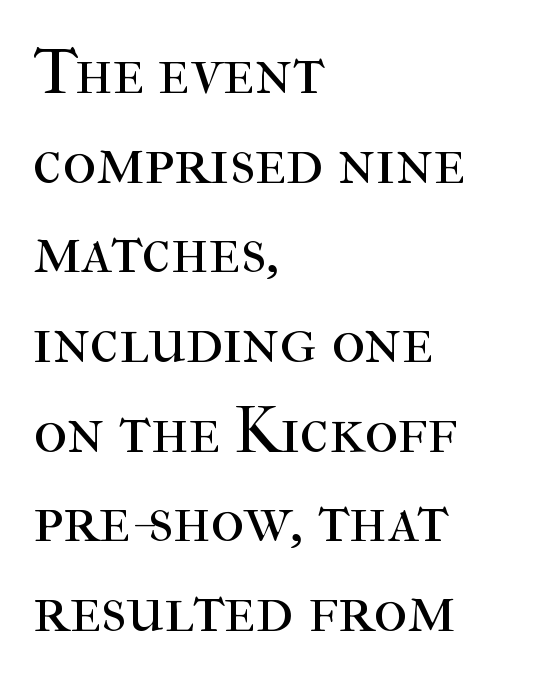
{"serif": "yes", "italic": "no", "bold": "no", "weight": "regular", "width": "normal", "stroke_contrast": "high", "x_height": "medium", "monospaced": "no", "underline": "no", "align": "left", "line_spacing": "normal", "line_spacing_ratio": 1.38, "letter_spacing": "normal", "letter_spacing_em": 0.0, "glyph_px": 65}
